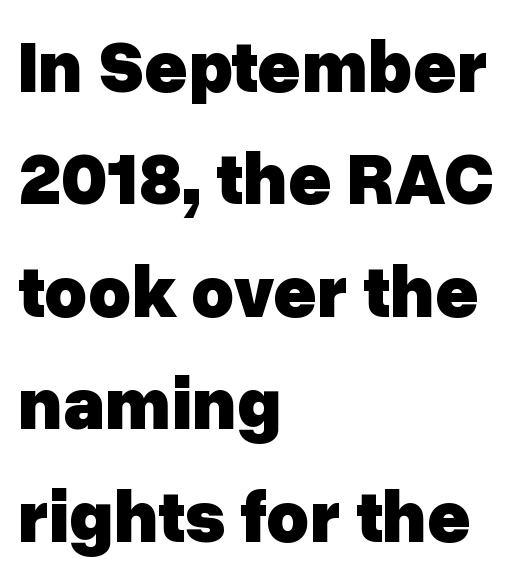
The image shows 74 px heavy sans-serif type, upright; set left-aligned, normal line spacing (1.52x), normal letter spacing, not underlined; low stroke contrast and a medium x-height.
